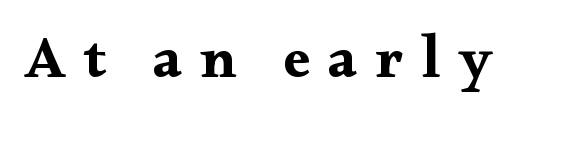
{"serif": "yes", "italic": "no", "bold": "yes", "weight": "bold", "width": "wide", "stroke_contrast": "medium", "x_height": "small", "monospaced": "no", "underline": "no", "letter_spacing": "wide", "letter_spacing_em": 0.29, "glyph_px": 60}
